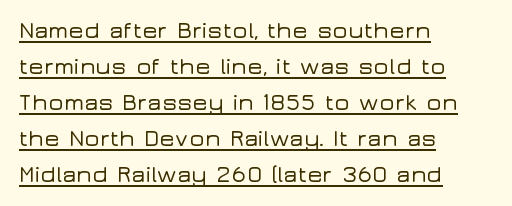
The image shows 23 px text type, upright; set left-aligned, normal line spacing (1.56x), normal letter spacing, underlined.
